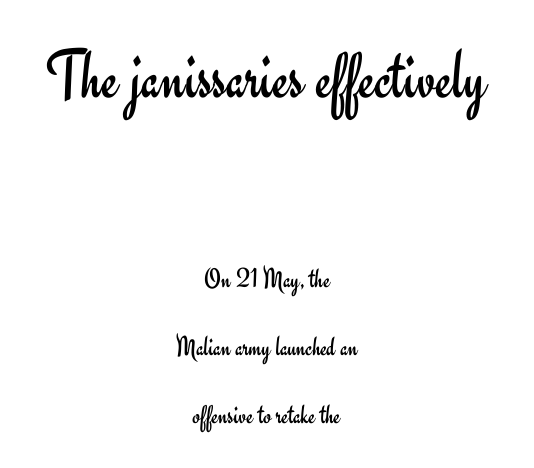
Horizontal alignment here is central, giving a formal, balanced look. The passage shown is typed in a proportional face where columns would drift. Rule under the text: the space is simply empty. What's the leading like? Stretched, with rows far apart. This sample uses a sans-serif face.
